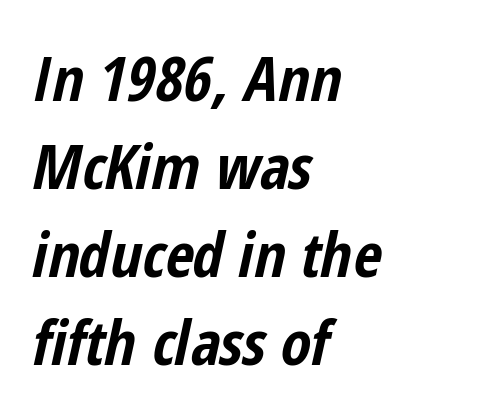
{"italic": "yes", "lean": "right", "slant_degrees": 12, "bold": "yes", "weight": "bold", "width": "condensed", "stroke_contrast": "low", "x_height": "medium", "monospaced": "no", "underline": "no", "align": "left", "line_spacing": "normal", "line_spacing_ratio": 1.42, "letter_spacing": "normal", "letter_spacing_em": 0.0, "glyph_px": 62}
